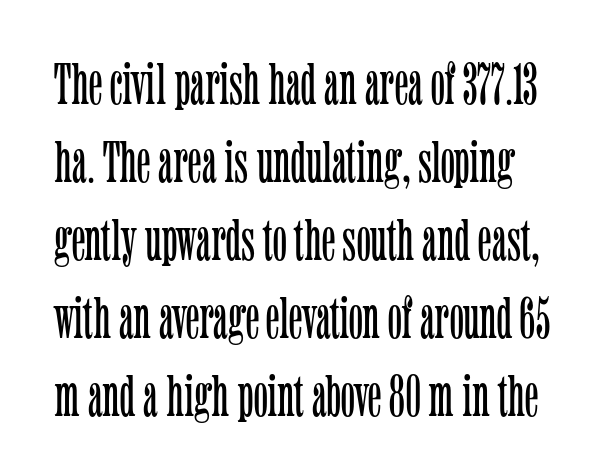
The letters stand straight up with perfectly vertical stems. Note: serifs present on the glyphs. You could not count columns in this text — the font is proportionally spaced. The font sits on the lighter half of the weight spectrum, regular included. Honestly, the row spacing looks completely unremarkable.
